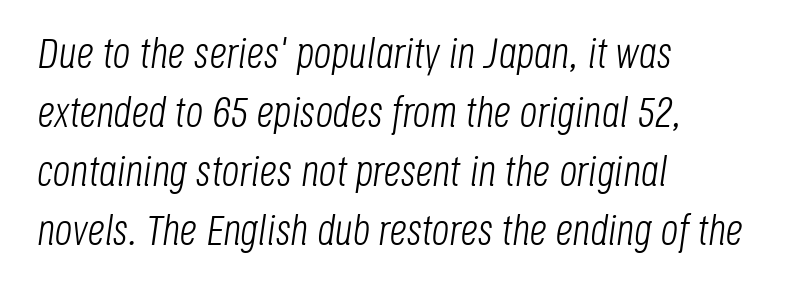
Q: Is the text bold? A: No.
Q: Is the text italic (slanted)? A: Yes, it leans right by about 8 degrees.
Q: Is the text underlined? A: No.
Q: How is the paragraph aligned? A: Left-aligned.
Q: Is the spacing between letters normal or unusually wide? A: Normal.
Q: Is the spacing between lines tight, normal or loose? A: Normal.
Q: Width (condensed, normal, or wide)? A: Condensed.
Q: Stroke contrast? A: Low.
Q: x-height? A: Large.
Q: Monospaced? A: No.
